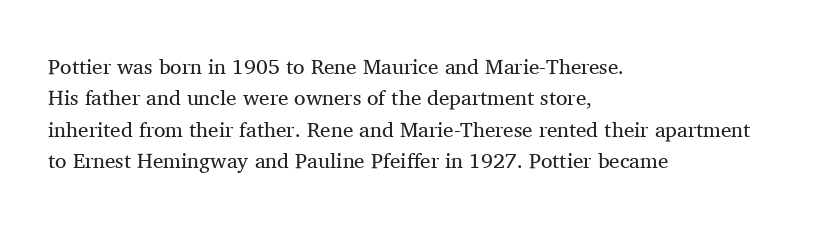
{"italic": "no", "bold": "no", "underline": "no", "align": "left", "line_spacing": "normal", "line_spacing_ratio": 1.49, "letter_spacing": "normal", "letter_spacing_em": 0.0, "glyph_px": 21}
